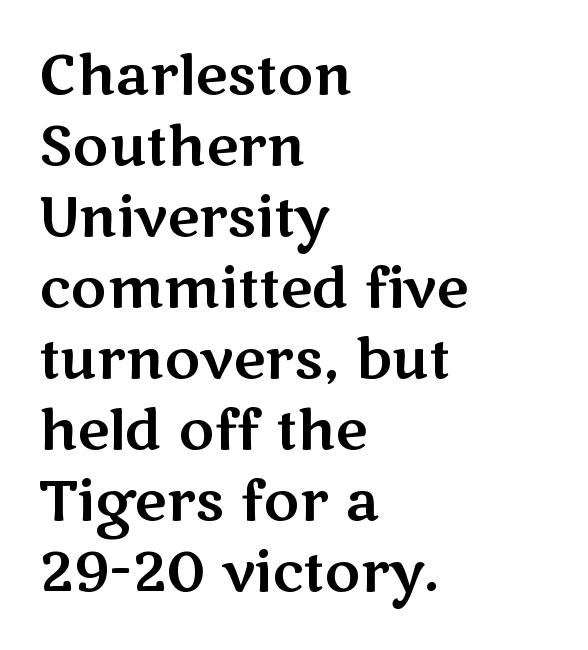
{"serif": "no", "italic": "no", "width": "wide", "stroke_contrast": "medium", "x_height": "medium", "monospaced": "no", "underline": "no", "align": "left", "line_spacing": "normal", "line_spacing_ratio": 1.29, "letter_spacing": "normal", "letter_spacing_em": 0.0, "glyph_px": 55}
